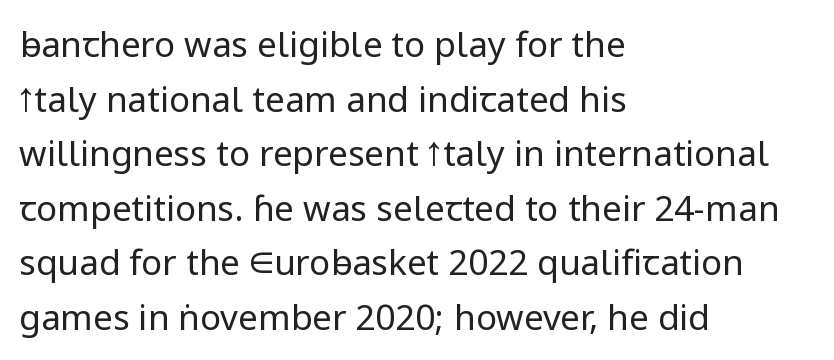
{"serif": "no", "italic": "no", "bold": "no", "weight": "regular", "width": "normal", "stroke_contrast": "low", "x_height": "medium", "monospaced": "no", "underline": "no", "align": "left", "line_spacing": "normal", "line_spacing_ratio": 1.56, "letter_spacing": "normal", "letter_spacing_em": 0.0, "glyph_px": 35}
